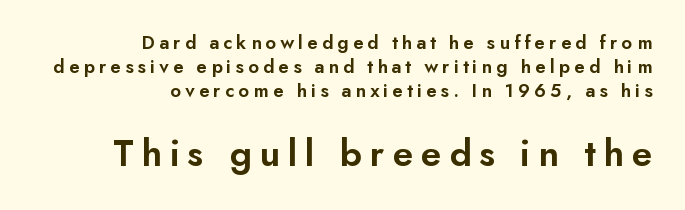
{"serif": "no", "italic": "no", "bold": "semi", "weight": "semibold", "width": "normal", "stroke_contrast": "low", "x_height": "small", "monospaced": "no", "underline": "no", "align": "right", "line_spacing_ratio": 1.21, "letter_spacing": "wide", "letter_spacing_em": 0.2, "larger_block": "second", "size_ratio": 1.95, "glyph_px": 39}
